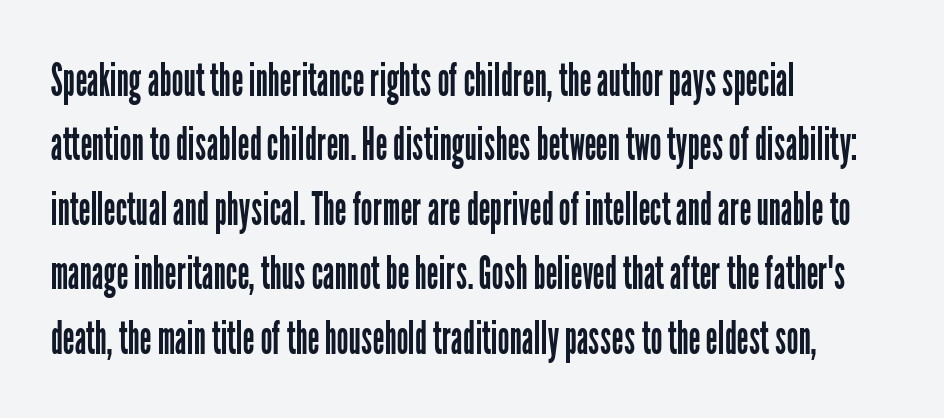
The face used here is proportionally spaced, like ordinary book or web type. Grotesque or geometric, the face here clearly has no serifs. Typeset ragged right — the left edge is the straight one. Caption: standard tracking, unaltered. No word sits above an underline.
